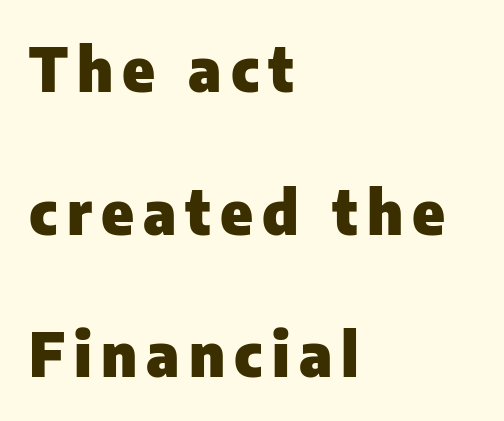
Q: Is the text bold? A: Yes.
Q: Is the text italic (slanted)? A: No, it is upright.
Q: Is the typeface a serif or a sans-serif typeface? A: Sans-serif.
Q: Is the text underlined? A: No.
Q: How is the paragraph aligned? A: Left-aligned.
Q: Is the spacing between lines tight, normal or loose? A: Loose.
Q: Width (condensed, normal, or wide)? A: Normal.
Q: Stroke contrast? A: Low.
Q: x-height? A: Medium.
Q: Monospaced? A: No.
